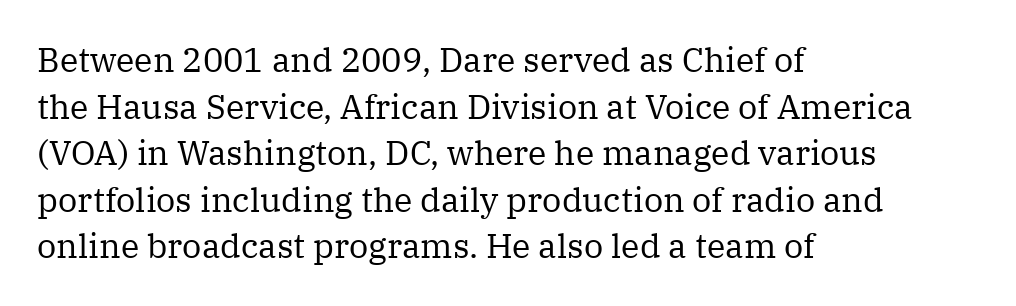
Q: Is the text bold? A: No.
Q: Is the text italic (slanted)? A: No, it is upright.
Q: Is the typeface a serif or a sans-serif typeface? A: Serif.
Q: Is the text underlined? A: No.
Q: How is the paragraph aligned? A: Left-aligned.
Q: Is the spacing between letters normal or unusually wide? A: Normal.
Q: Is the spacing between lines tight, normal or loose? A: Normal.
Q: Width (condensed, normal, or wide)? A: Normal.
Q: Stroke contrast? A: Medium.
Q: x-height? A: Medium.
Q: Monospaced? A: No.
